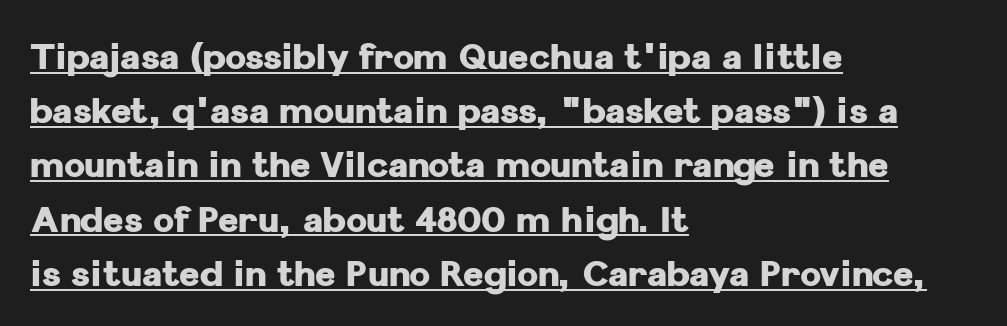
{"serif": "no", "italic": "no", "bold": "yes", "weight": "heavy", "width": "normal", "stroke_contrast": "low", "x_height": "medium", "monospaced": "no", "underline": "yes", "align": "left", "line_spacing": "normal", "line_spacing_ratio": 1.55, "letter_spacing": "normal", "letter_spacing_em": 0.0, "glyph_px": 35}
